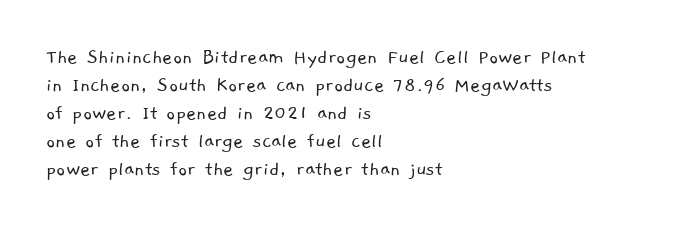
{"bold": "no", "underline": "no", "align": "left", "line_spacing": "normal", "line_spacing_ratio": 1.27, "letter_spacing": "normal", "letter_spacing_em": 0.0, "glyph_px": 22}
